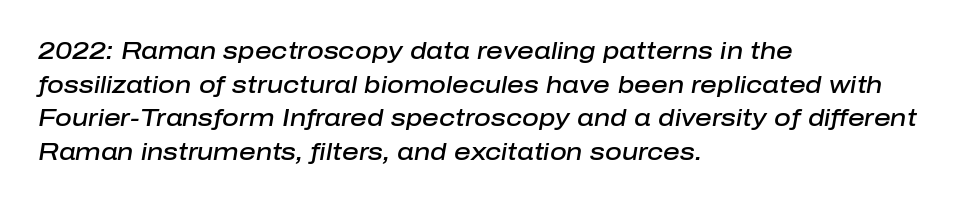
Q: Is the text bold? A: Semi-bold.
Q: Is the text italic (slanted)? A: Yes, it leans right by about 10 degrees.
Q: Is the text underlined? A: No.
Q: How is the paragraph aligned? A: Left-aligned.
Q: Is the spacing between letters normal or unusually wide? A: Normal.
Q: Is the spacing between lines tight, normal or loose? A: Normal.
